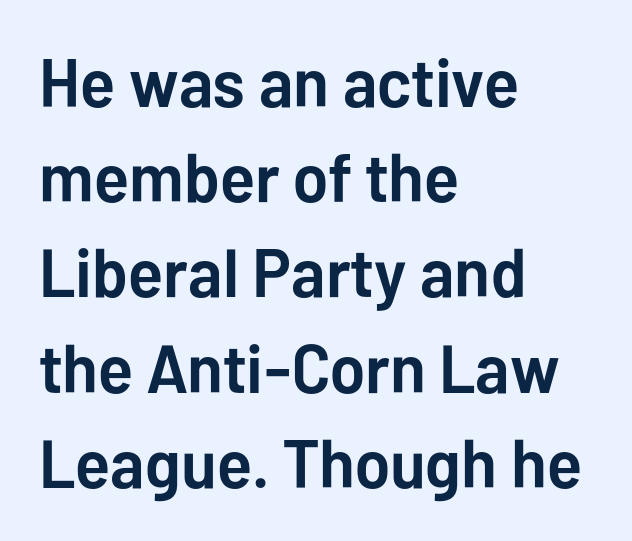
The lines are quadded left. Underline: absent. Letter spacing: default. These lines are rendered in a variable-pitch font. Is there much room between lines? A standard amount, neither cramped nor airy. Weight check: bold — yes, fully.
